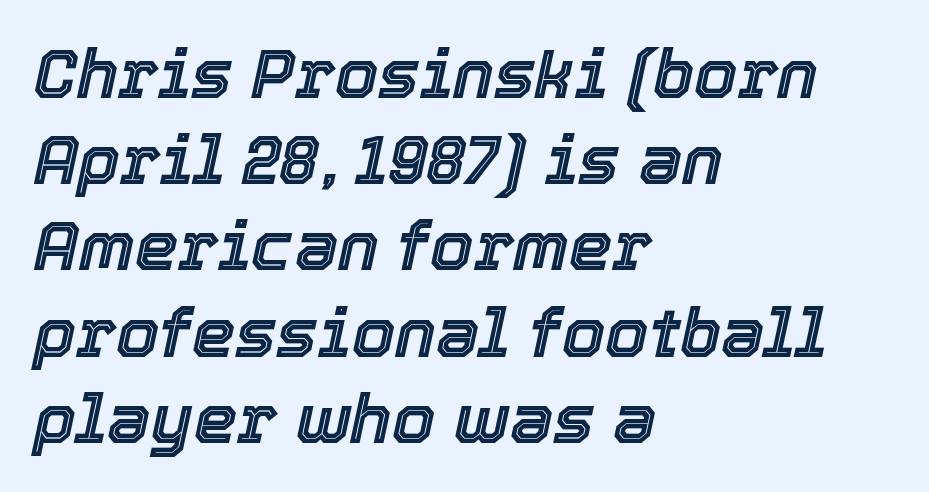
{"italic": "yes", "lean": "right", "slant_degrees": 12, "width": "normal", "x_height": "medium", "monospaced": "no", "underline": "no", "align": "left", "line_spacing": "normal", "line_spacing_ratio": 1.25, "letter_spacing": "normal", "letter_spacing_em": 0.0, "glyph_px": 69}
